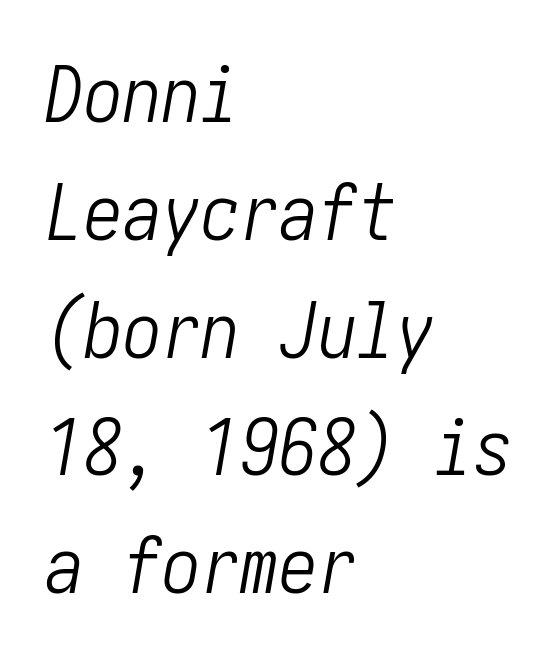
{"italic": "yes", "lean": "right", "slant_degrees": 10, "bold": "no", "weight": "light", "width": "condensed", "stroke_contrast": "low", "x_height": "medium", "underline": "no", "align": "left", "line_spacing": "normal", "line_spacing_ratio": 1.51, "letter_spacing": "normal", "letter_spacing_em": 0.0, "glyph_px": 78}
